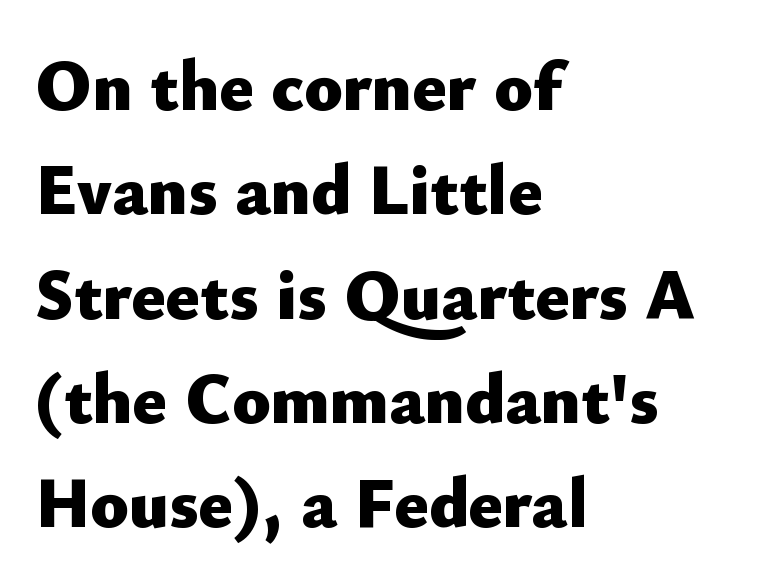
{"serif": "no", "italic": "no", "bold": "yes", "weight": "heavy", "width": "normal", "stroke_contrast": "low", "x_height": "small", "monospaced": "no", "underline": "no", "align": "left", "line_spacing": "normal", "line_spacing_ratio": 1.47, "letter_spacing": "normal", "letter_spacing_em": 0.0, "glyph_px": 71}
